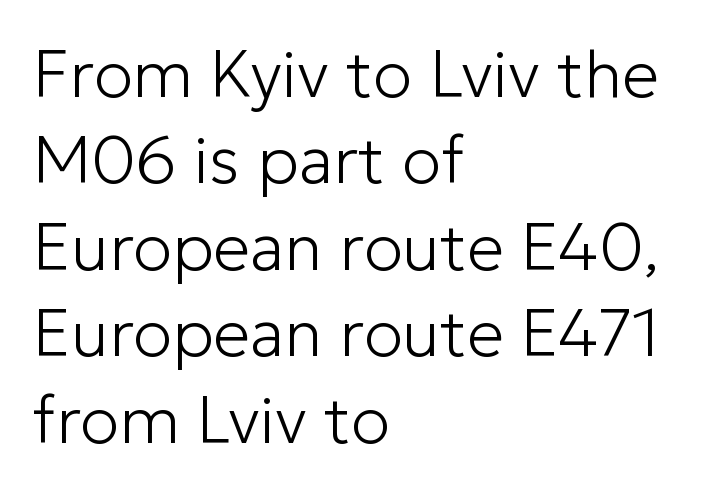
The image shows 66 px light sans-serif type, upright; set left-aligned, normal line spacing (1.31x), normal letter spacing, not underlined; low stroke contrast and a medium x-height.
